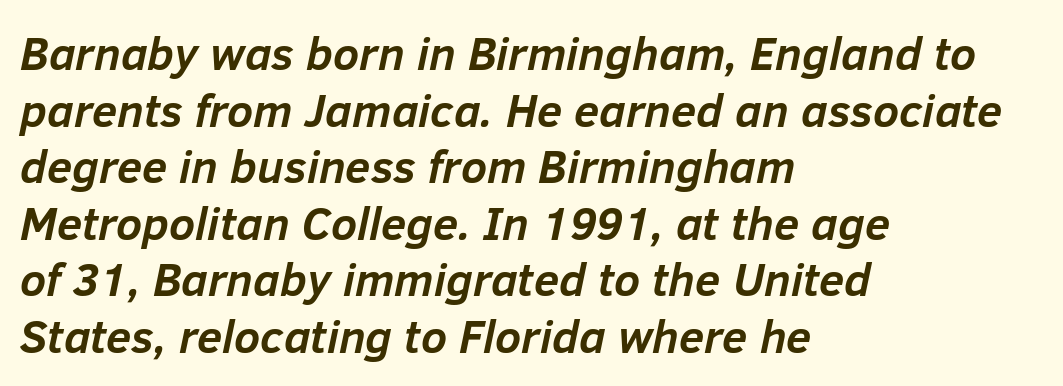
The image shows 46 px semibold type, italic (leaning right); set left-aligned, line spacing 1.23x, normal letter spacing, not underlined; low stroke contrast and a medium x-height.
